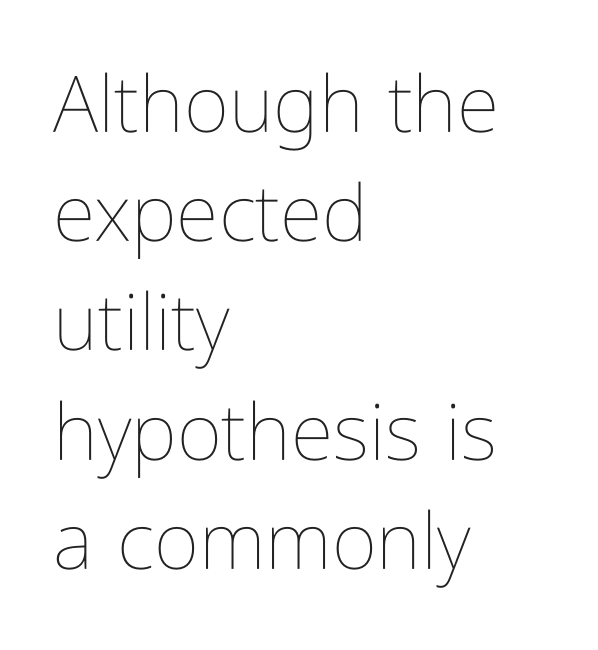
Q: Is the text bold? A: No.
Q: Is the text italic (slanted)? A: No, it is upright.
Q: Is the text underlined? A: No.
Q: How is the paragraph aligned? A: Left-aligned.
Q: Is the spacing between letters normal or unusually wide? A: Normal.
Q: Is the spacing between lines tight, normal or loose? A: Normal.
Q: Width (condensed, normal, or wide)? A: Condensed.
Q: Stroke contrast? A: Low.
Q: x-height? A: Medium.
Q: Monospaced? A: No.
